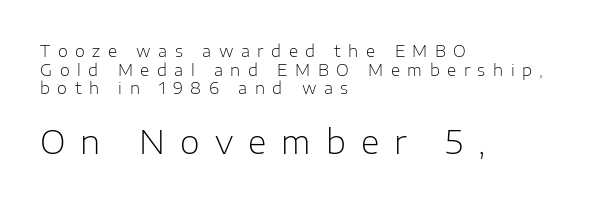
Q: Is the text bold? A: No.
Q: Is the text italic (slanted)? A: No, it is upright.
Q: Is the typeface a serif or a sans-serif typeface? A: Sans-serif.
Q: Is the text underlined? A: No.
Q: How is the paragraph aligned? A: Left-aligned.
Q: Is the spacing between letters normal or unusually wide? A: Unusually wide.
Q: Which block of text is set in a larger size, the first (top) or the second (bottom)? A: The second (bottom) one.
Q: Width (condensed, normal, or wide)? A: Normal.
Q: Stroke contrast? A: Low.
Q: x-height? A: Medium.
Q: Monospaced? A: No.
